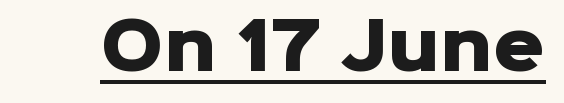
The image shows 64 px heavy sans-serif type, upright; set normal letter spacing, underlined; low stroke contrast and a medium x-height.
